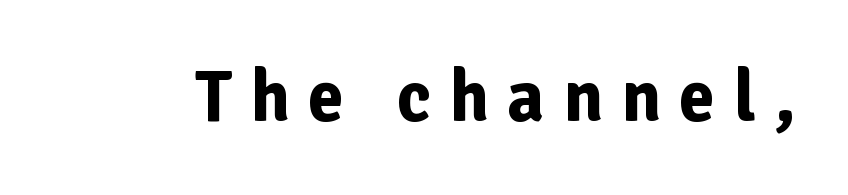
Q: Is the text bold? A: Yes.
Q: Is the text italic (slanted)? A: No, it is upright.
Q: Is the typeface a serif or a sans-serif typeface? A: Sans-serif.
Q: Is the text underlined? A: No.
Q: Is the spacing between letters normal or unusually wide? A: Unusually wide.
Q: Width (condensed, normal, or wide)? A: Normal.
Q: Stroke contrast? A: Low.
Q: x-height? A: Medium.
Q: Monospaced? A: No.
